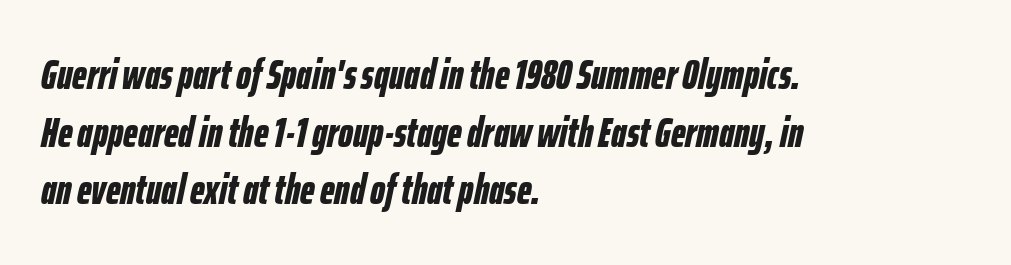
You could call the tracking neutral — neither tight nor loose. If you drew a line through each stem, it would be angled. The sample has been set heavy, in full bold. Quick note: underline off.
